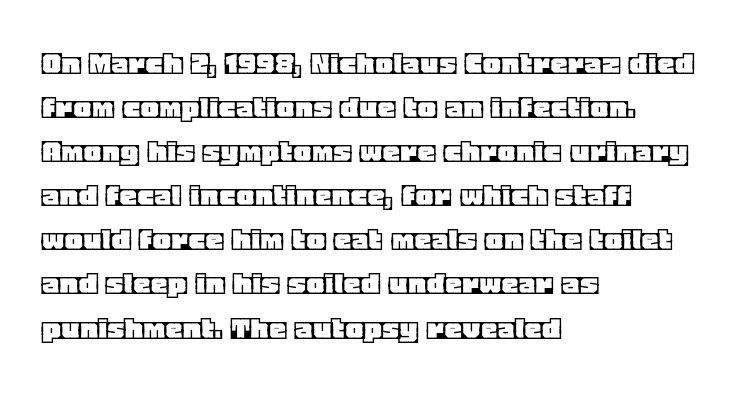
Quick note: underline off. The block of text has a typical density, with ordinary space between rows. Unlike italic type, these characters show no tilt at all. Here the glyphs are tracked normally, forming tight word shapes. Spacing verdict: proportional, widths tailored to each character. Teacher's note: observe the even left margin — that is flush-left alignment.
